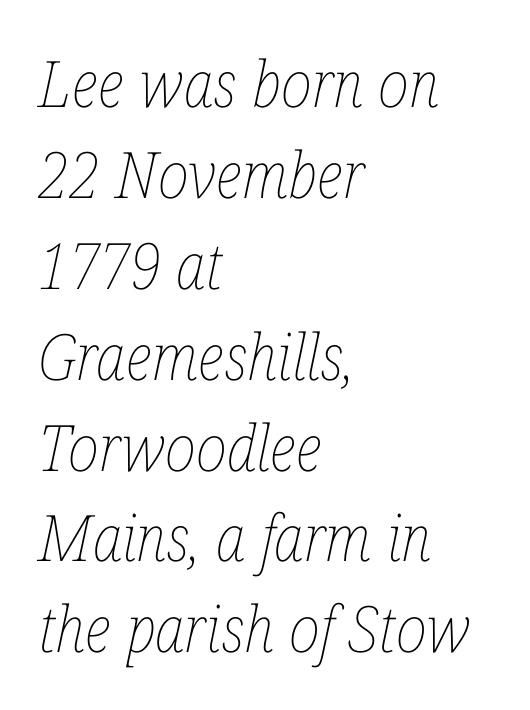
Q: Is the text bold? A: No.
Q: Is the text italic (slanted)? A: Yes, it leans right by about 12 degrees.
Q: Is the text underlined? A: No.
Q: How is the paragraph aligned? A: Left-aligned.
Q: Is the spacing between letters normal or unusually wide? A: Normal.
Q: Is the spacing between lines tight, normal or loose? A: Normal.
Q: Width (condensed, normal, or wide)? A: Condensed.
Q: Stroke contrast? A: Low.
Q: x-height? A: Medium.
Q: Monospaced? A: No.
